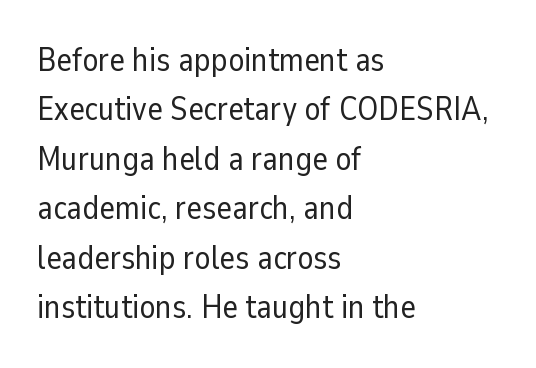
The image shows 33 px regular-weight sans-serif type, upright; set left-aligned, normal line spacing (1.5x), normal letter spacing, not underlined; low stroke contrast and a medium x-height.
